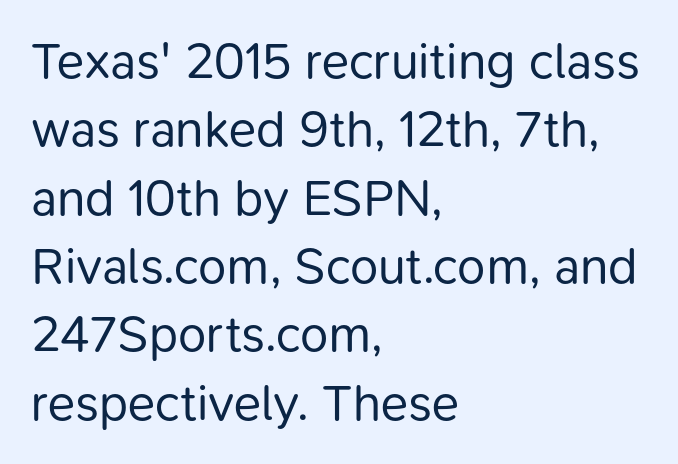
The image shows 51 px regular-weight sans-serif type, upright; set left-aligned, normal line spacing (1.34x), normal letter spacing, not underlined; low stroke contrast and a medium x-height.
